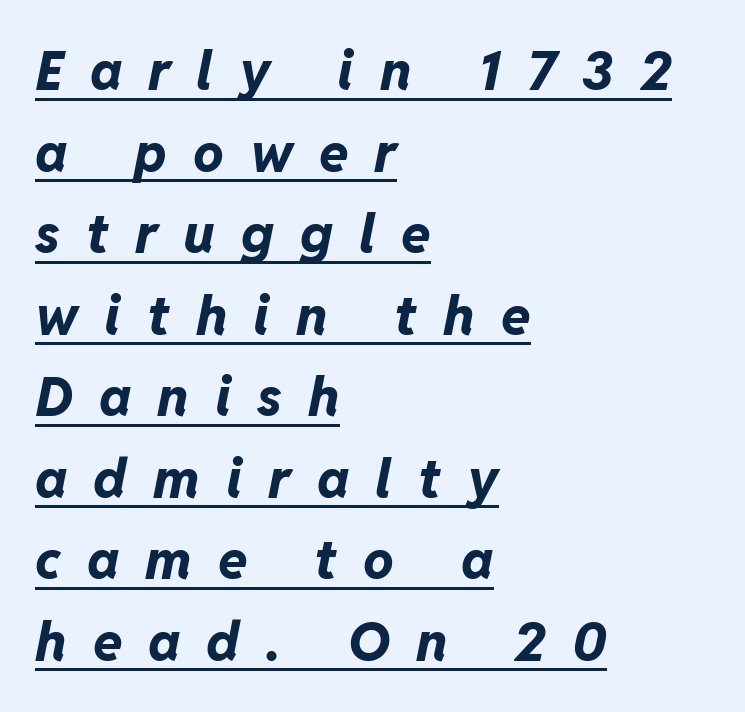
{"italic": "yes", "lean": "right", "slant_degrees": 11, "bold": "yes", "weight": "bold", "width": "normal", "stroke_contrast": "low", "x_height": "medium", "monospaced": "no", "underline": "yes", "align": "left", "line_spacing": "normal", "line_spacing_ratio": 1.51, "letter_spacing": "wide", "letter_spacing_em": 0.48, "glyph_px": 54}
